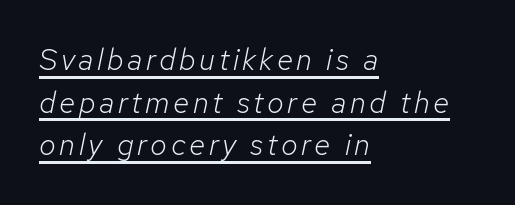
Q: Is the text bold? A: No.
Q: Is the text italic (slanted)? A: Yes, it leans right by about 12 degrees.
Q: Is the text underlined? A: Yes.
Q: How is the paragraph aligned? A: Left-aligned.
Q: Is the spacing between lines tight, normal or loose? A: Normal.
Q: Width (condensed, normal, or wide)? A: Normal.
Q: Stroke contrast? A: Low.
Q: x-height? A: Medium.
Q: Monospaced? A: No.
